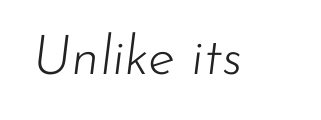
Counters stay open thanks to moderate or lighter strokes. You could not count columns in this text — the font is proportionally spaced. Italic? Definitely — the glyphs are oblique. You could call the tracking neutral — neither tight nor loose. Descenders hang freely into open space.
